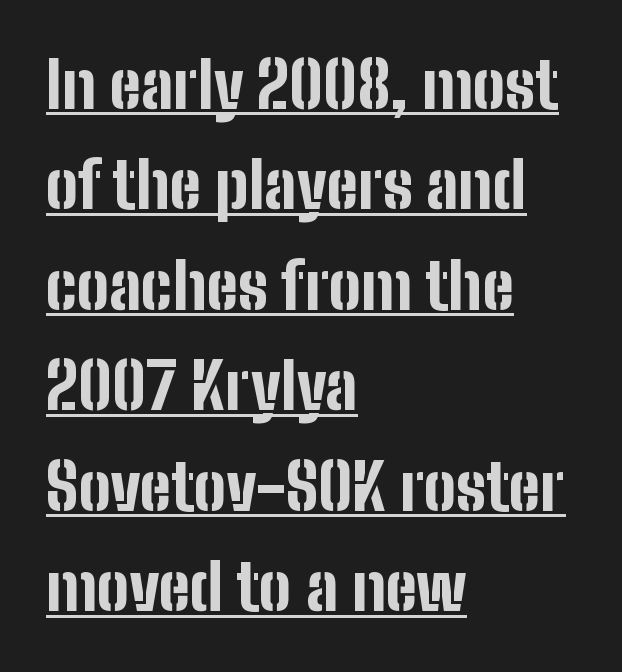
Nope, not italic — everything's standing straight. Underline: present. The face used here is rendered with its standard letterfit. This sample keeps an unexceptional amount of space between lines.
